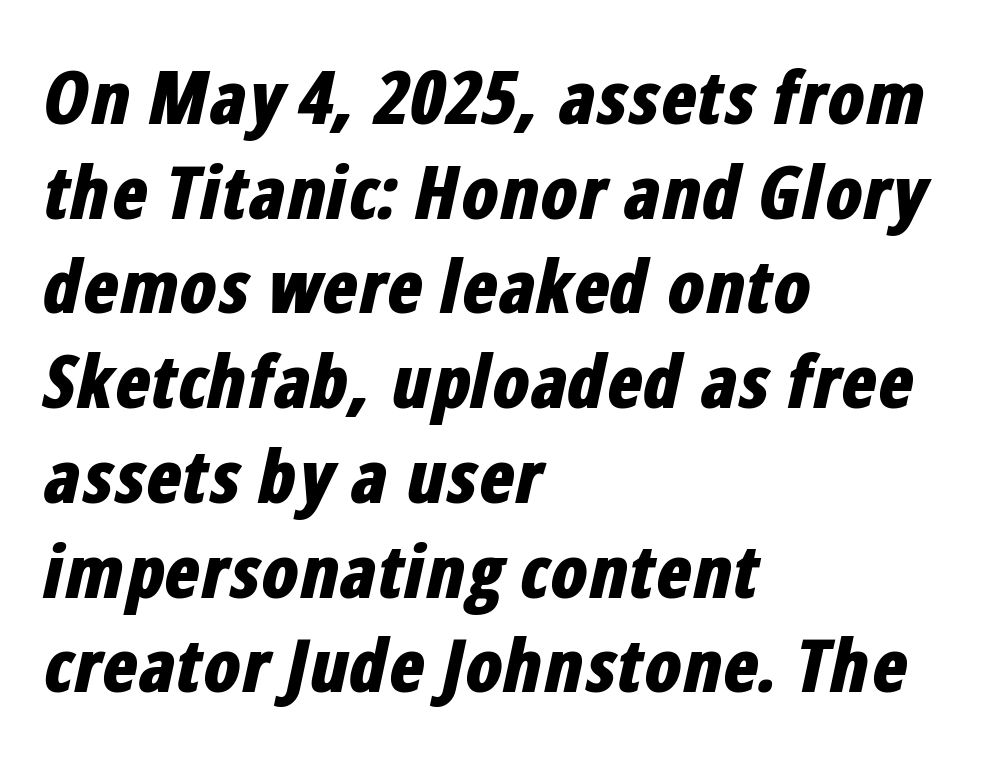
Q: Is the text bold? A: Yes.
Q: Is the text italic (slanted)? A: Yes, it leans right by about 12 degrees.
Q: Is the text underlined? A: No.
Q: How is the paragraph aligned? A: Left-aligned.
Q: Is the spacing between letters normal or unusually wide? A: Normal.
Q: Is the spacing between lines tight, normal or loose? A: Normal.
Q: Width (condensed, normal, or wide)? A: Condensed.
Q: Stroke contrast? A: Low.
Q: x-height? A: Medium.
Q: Monospaced? A: No.
